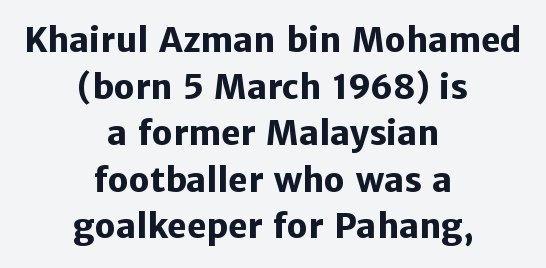
Rows of type keep a routine distance in the vertical direction. Designer's note — italics off, roman on. Does the type have serifs? No, each stem ends abruptly. Proportional: the letters do not fall into vertical columns.
